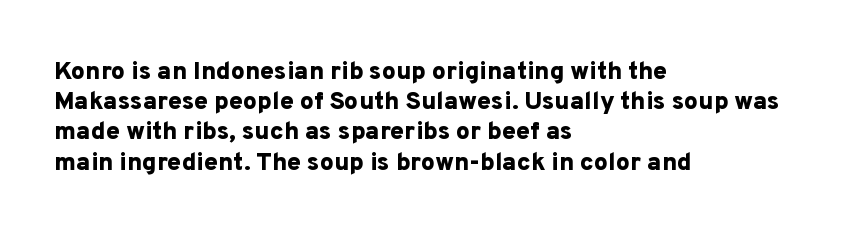
The passage shown is emphatically bold. The space directly below the letters is spotless. Tracking here is standard; glyphs follow each other at the usual distance. Where is the straight margin? On the left.
